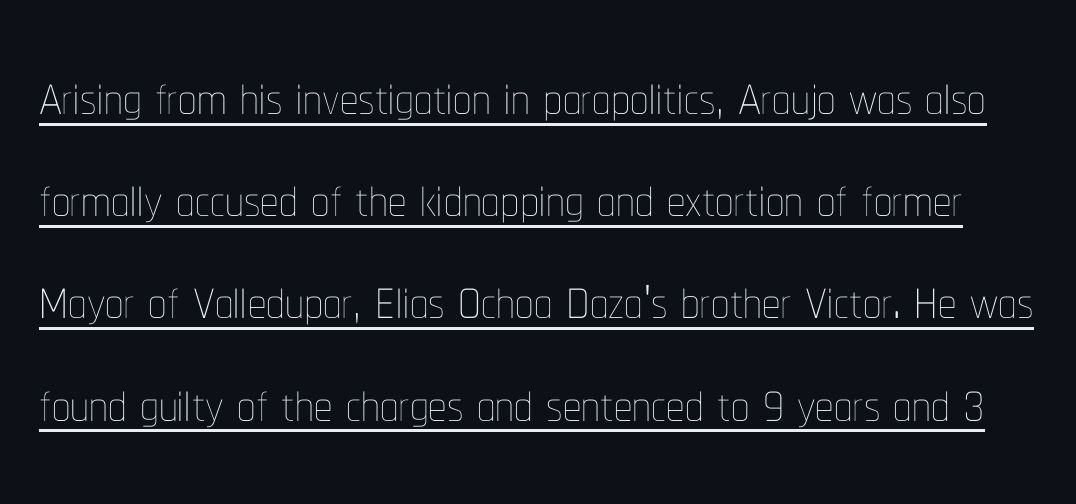
{"italic": "no", "bold": "no", "weight": "thin", "width": "condensed", "stroke_contrast": "low", "x_height": "medium", "monospaced": "no", "underline": "yes", "line_spacing": "normal", "line_spacing_ratio": 1.4, "letter_spacing": "normal", "letter_spacing_em": 0.0, "glyph_px": 73}
